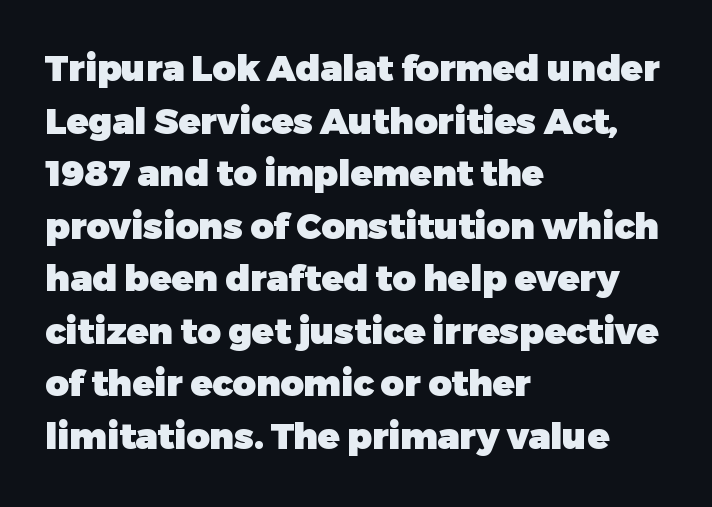
{"serif": "no", "italic": "no", "bold": "yes", "weight": "heavy", "width": "normal", "stroke_contrast": "low", "x_height": "medium", "monospaced": "no", "underline": "no", "align": "left", "line_spacing": "normal", "line_spacing_ratio": 1.46, "letter_spacing": "normal", "letter_spacing_em": 0.0, "glyph_px": 36}
